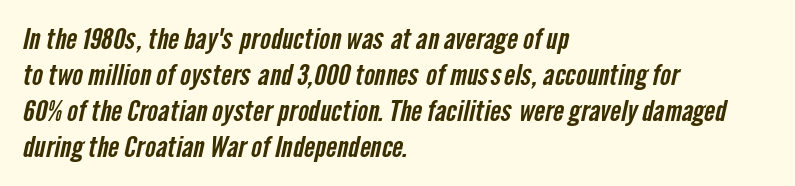
The image shows 29 px condensed sans-serif type; set left-aligned, line spacing 1.24x, normal letter spacing, not underlined; low stroke contrast and a medium x-height.
